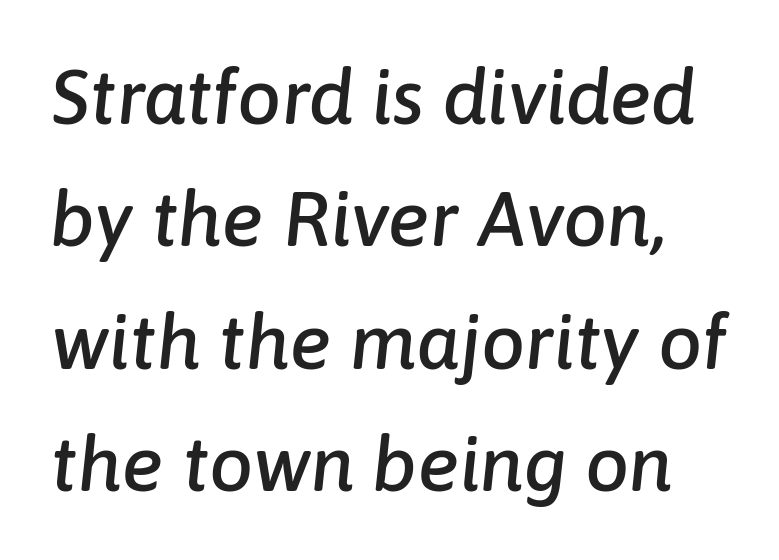
Each new line begins a customary step beneath the previous one. Is the type slanted? Yes — the strokes lean at a clear angle. In terms of letterspacing, this is plain default setting. Words float on clear page, feet unadorned. Each letter keeps its own natural width here, so spacing adapts to shape.
